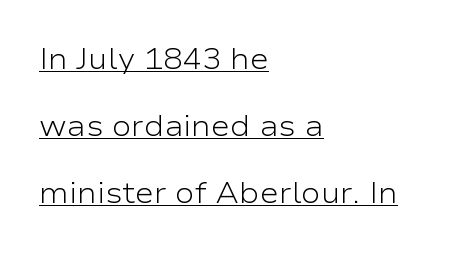
Has an underline been added? It has. Is this a fixed-width face? No — the glyphs have proportional, varying widths. The axis of the letterforms is exactly vertical. Inter-character spacing is left at the font's built-in metrics. The lines are quadded left. Line spacing here is loose.
